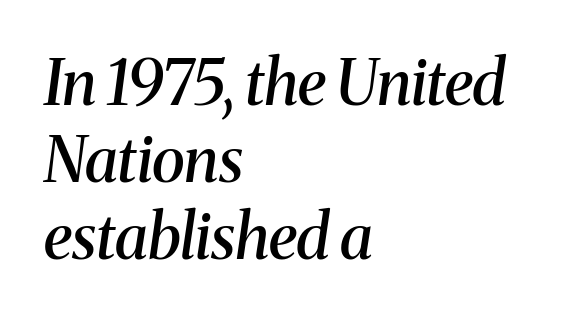
Inter-character spacing is left at the font's built-in metrics. Which margin do the lines hug? The left one — the right edge is uneven. The baseline area is clear. Stroke terminals: seriffed. You could not count columns in this text — the font is proportionally spaced.
